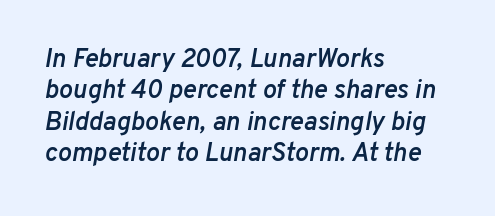
{"italic": "yes", "lean": "right", "slant_degrees": 10, "bold": "semi", "underline": "no", "align": "left", "line_spacing_ratio": 1.21, "letter_spacing": "normal", "letter_spacing_em": 0.0, "glyph_px": 26}
